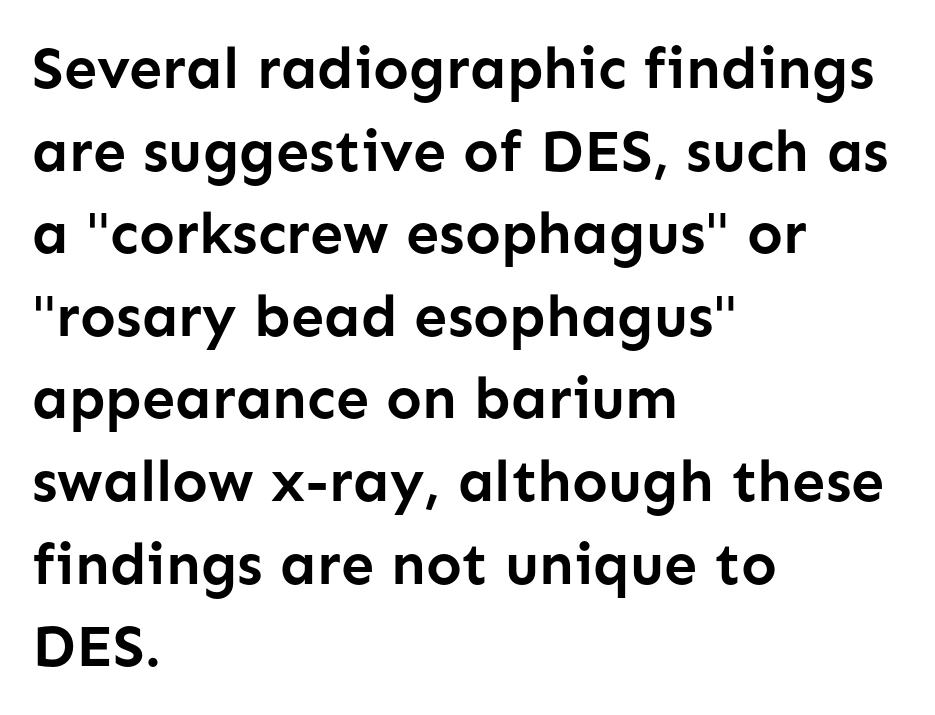
{"serif": "no", "italic": "no", "bold": "yes", "weight": "semibold", "width": "normal", "stroke_contrast": "low", "x_height": "medium", "monospaced": "no", "underline": "no", "align": "left", "line_spacing": "normal", "line_spacing_ratio": 1.4, "letter_spacing": "normal", "letter_spacing_em": 0.0, "glyph_px": 59}
